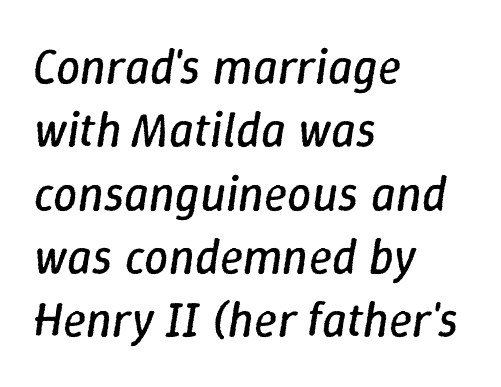
Evenly set lines give the paragraph a standard silhouette. Descenders hang freely into open space. The rendering uses natural spacing where letterforms have individual widths. Rendered with sloped, italic letterforms.
